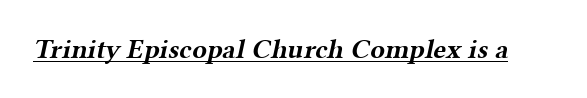
{"bold": "yes", "underline": "yes", "letter_spacing": "normal", "letter_spacing_em": 0.0, "glyph_px": 27}
